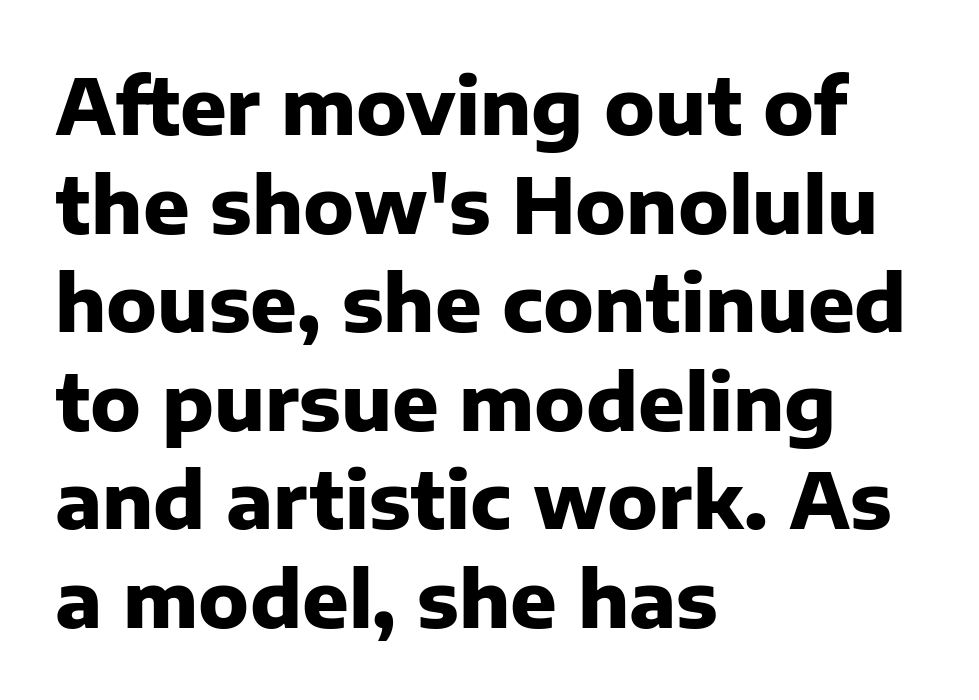
{"serif": "no", "italic": "no", "bold": "yes", "weight": "heavy", "width": "normal", "stroke_contrast": "low", "x_height": "medium", "monospaced": "no", "underline": "no", "align": "left", "line_spacing": "normal", "line_spacing_ratio": 1.28, "letter_spacing": "normal", "letter_spacing_em": 0.0, "glyph_px": 77}
